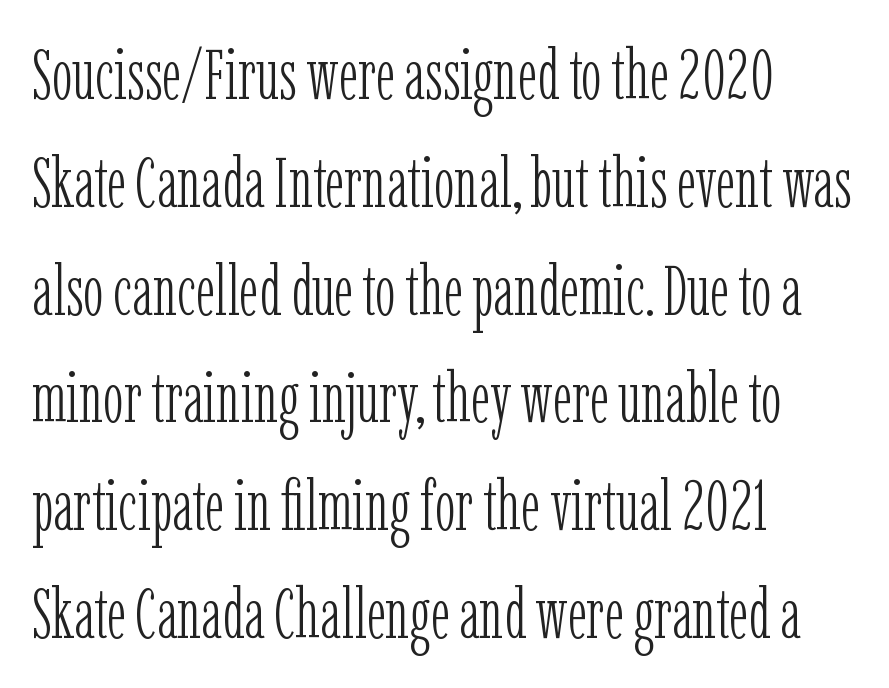
Q: Is the text bold? A: No.
Q: Is the text italic (slanted)? A: No, it is upright.
Q: Is the typeface a serif or a sans-serif typeface? A: Serif.
Q: Is the text underlined? A: No.
Q: How is the paragraph aligned? A: Left-aligned.
Q: Is the spacing between letters normal or unusually wide? A: Normal.
Q: Is the spacing between lines tight, normal or loose? A: Normal.
Q: Width (condensed, normal, or wide)? A: Condensed.
Q: Stroke contrast? A: Low.
Q: x-height? A: Medium.
Q: Monospaced? A: No.
